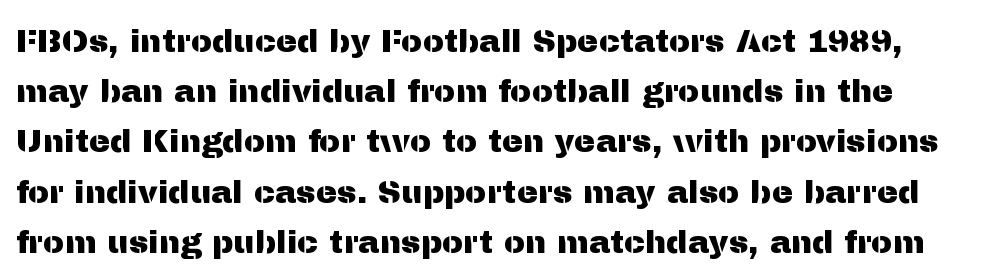
Q: Is the text italic (slanted)? A: No, it is upright.
Q: Is the typeface a serif or a sans-serif typeface? A: Sans-serif.
Q: Is the text underlined? A: No.
Q: Is the spacing between letters normal or unusually wide? A: Normal.
Q: Is the spacing between lines tight, normal or loose? A: Normal.
Q: Width (condensed, normal, or wide)? A: Normal.
Q: Stroke contrast? A: Medium.
Q: x-height? A: Medium.
Q: Monospaced? A: No.
